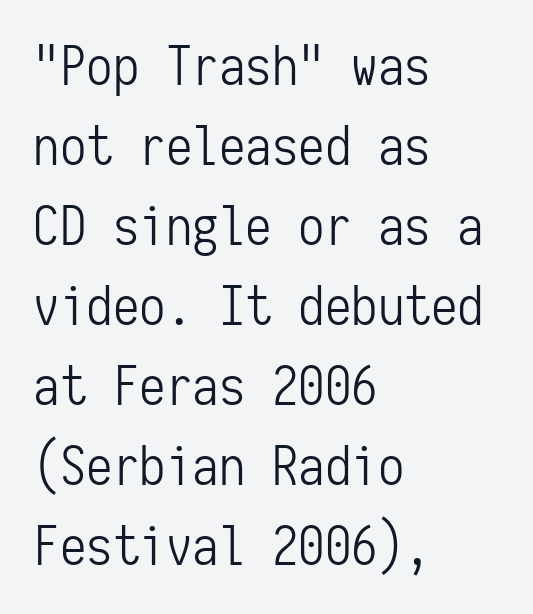
A typesetter would mark this as roman, not italic. Horizontally, the lines are justified to the leading edge only. The passage shown is not bold in any degree. The rows are spaced the way most documents space them. These lines are rendered in a fixed-pitch font. This rendering leaves character spacing at its baseline value.
